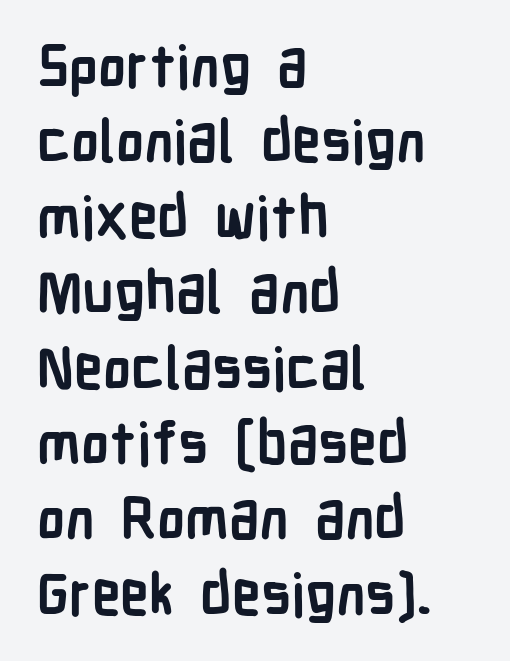
Q: Is the text bold? A: Yes.
Q: Is the text italic (slanted)? A: No, it is upright.
Q: Is the typeface a serif or a sans-serif typeface? A: Sans-serif.
Q: Is the text underlined? A: No.
Q: How is the paragraph aligned? A: Left-aligned.
Q: Is the spacing between letters normal or unusually wide? A: Normal.
Q: Is the spacing between lines tight, normal or loose? A: Normal.
Q: Width (condensed, normal, or wide)? A: Condensed.
Q: Stroke contrast? A: Low.
Q: x-height? A: Medium.
Q: Monospaced? A: No.
